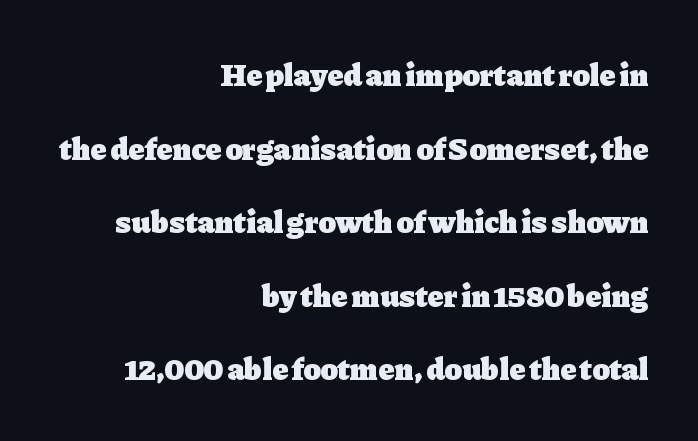
{"serif": "yes", "italic": "no", "bold": "yes", "weight": "heavy", "width": "normal", "stroke_contrast": "low", "x_height": "medium", "monospaced": "no", "underline": "no", "align": "right", "line_spacing": "loose", "line_spacing_ratio": 2.3, "letter_spacing": "normal", "letter_spacing_em": 0.0, "glyph_px": 32}
